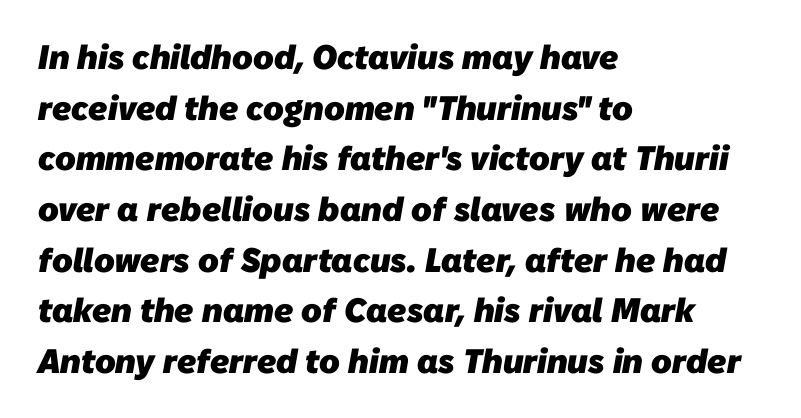
The image shows 34 px heavy sans-serif type; set left-aligned, normal line spacing (1.49x), normal letter spacing, not underlined; low stroke contrast and a medium x-height.
